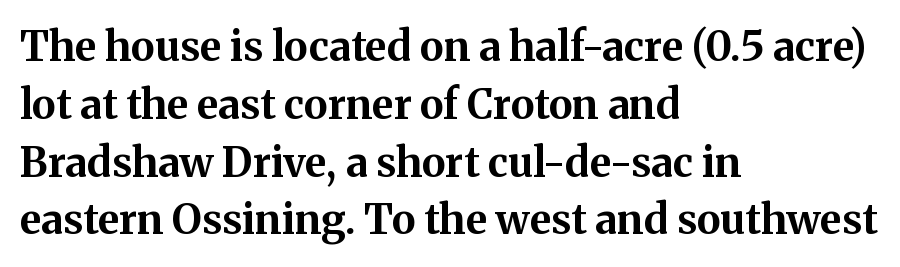
Is this a fixed-width face? No — the glyphs have proportional, varying widths. The sample has been set heavy, in full bold. What's the leading like? Ordinary, nothing unusual. Standard letterfit; no display-style spreading of the glyphs. Lines of text with bare space underneath. Observe the serifs anchoring each vertical stroke in this sample.
